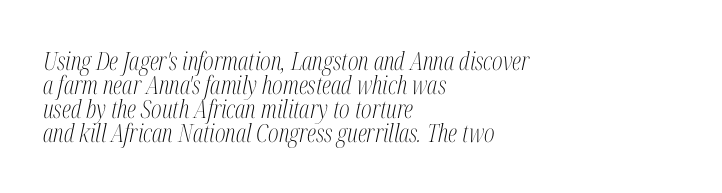
Q: Is the text bold? A: No.
Q: Is the text italic (slanted)? A: Yes, it leans right by about 12 degrees.
Q: Is the text underlined? A: No.
Q: How is the paragraph aligned? A: Left-aligned.
Q: Is the spacing between letters normal or unusually wide? A: Normal.
Q: Is the spacing between lines tight, normal or loose? A: Tight.
